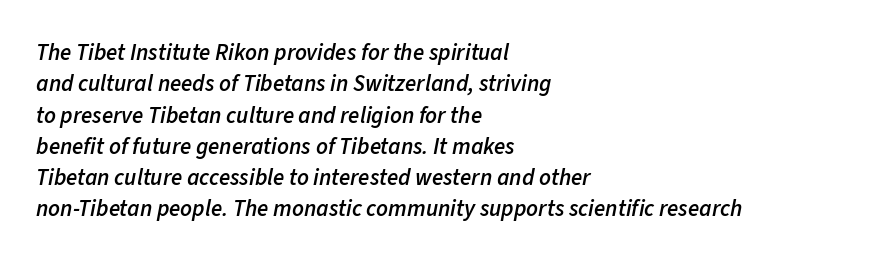
The image shows 23 px text type, italic (leaning right); set left-aligned, normal line spacing (1.36x), normal letter spacing, not underlined.
